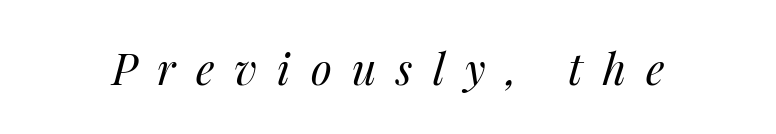
{"italic": "yes", "lean": "right", "slant_degrees": 14, "bold": "no", "weight": "regular", "width": "normal", "stroke_contrast": "medium", "x_height": "medium", "monospaced": "no", "underline": "no", "letter_spacing": "wide", "letter_spacing_em": 0.47, "glyph_px": 43}
